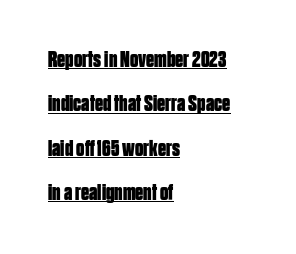
The image shows 23 px bold type, upright; set left-aligned, loose line spacing (1.93x), normal letter spacing, underlined.
